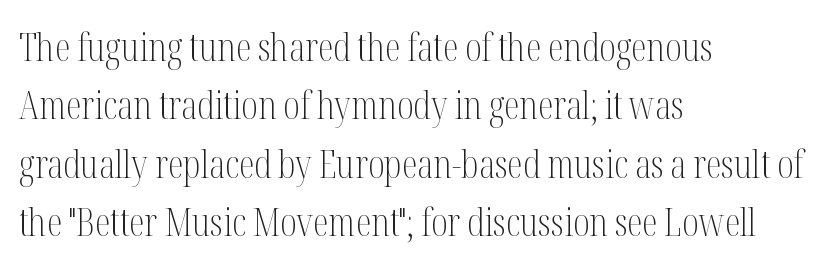
Q: Is the text bold? A: No.
Q: Is the text italic (slanted)? A: No, it is upright.
Q: Is the typeface a serif or a sans-serif typeface? A: Serif.
Q: Is the text underlined? A: No.
Q: How is the paragraph aligned? A: Left-aligned.
Q: Is the spacing between letters normal or unusually wide? A: Normal.
Q: Is the spacing between lines tight, normal or loose? A: Normal.
Q: Width (condensed, normal, or wide)? A: Condensed.
Q: Stroke contrast? A: Medium.
Q: x-height? A: Medium.
Q: Monospaced? A: No.
